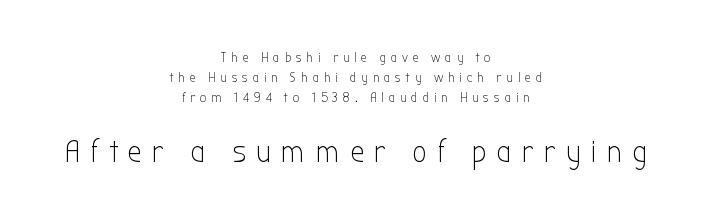
The image shows 31 px light, condensed sans-serif type, upright; set centered, normal line spacing (1.43x), unusually wide letter spacing (+0.34 em), not underlined; the second (bottom) block is 2.21x larger; low stroke contrast and a medium x-height.
